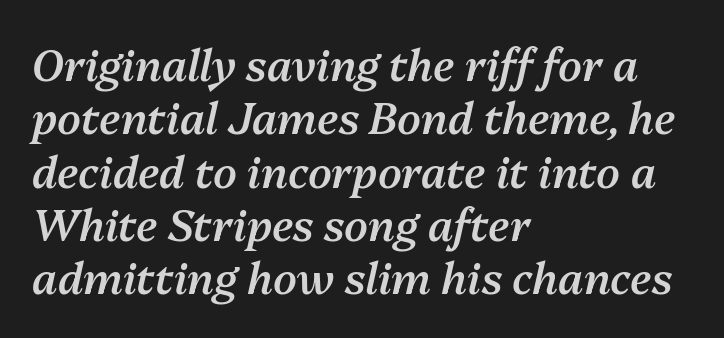
The image shows 43 px semibold type, italic (leaning right); set left-aligned, line spacing 1.24x, normal letter spacing, not underlined; medium stroke contrast and a medium x-height.
